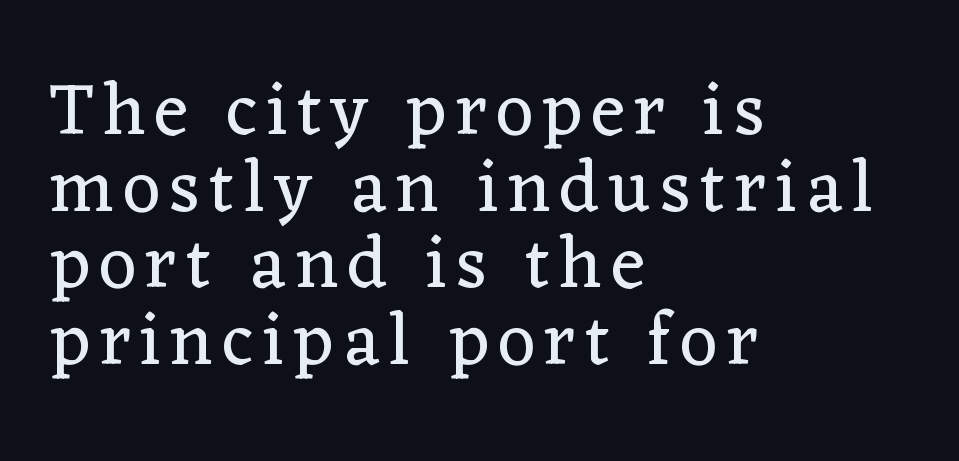
The image shows 73 px regular-weight serif type, upright; set left-aligned, tight line spacing (1.05x), not underlined; low stroke contrast and a medium x-height.
